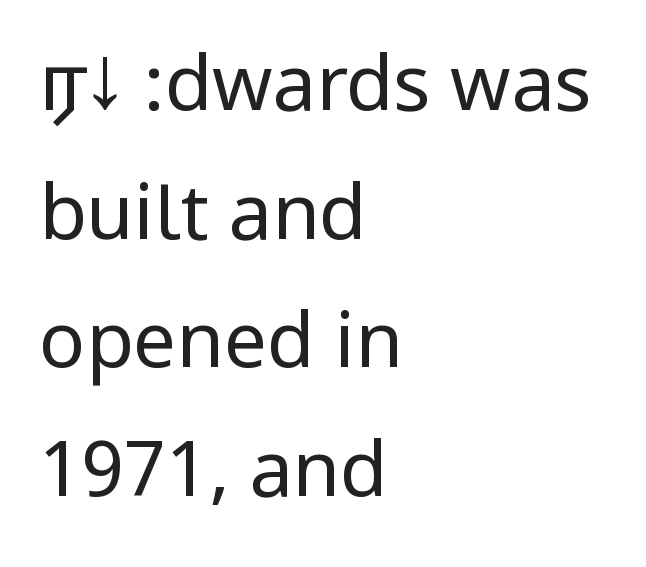
The image shows 77 px regular-weight, condensed sans-serif type, upright; set left-aligned, normal line spacing (1.67x), normal letter spacing, not underlined; low stroke contrast.
